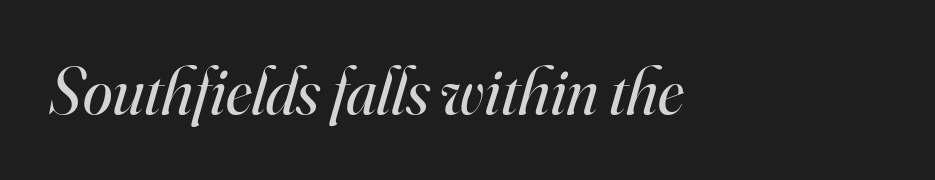
The image shows 67 px regular-weight serif type, italic (leaning right); set normal letter spacing, not underlined; high stroke contrast and a small x-height.
